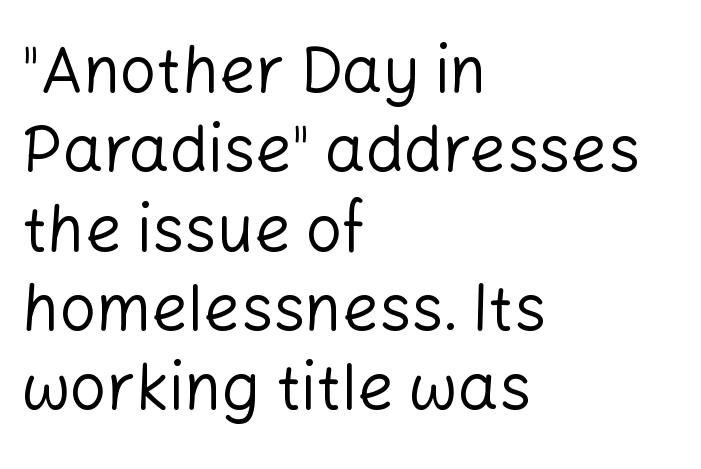
{"serif": "no", "italic": "no", "bold": "no", "weight": "regular", "width": "normal", "stroke_contrast": "low", "x_height": "medium", "monospaced": "no", "underline": "no", "align": "left", "line_spacing_ratio": 1.24, "letter_spacing": "normal", "letter_spacing_em": 0.0, "glyph_px": 64}
